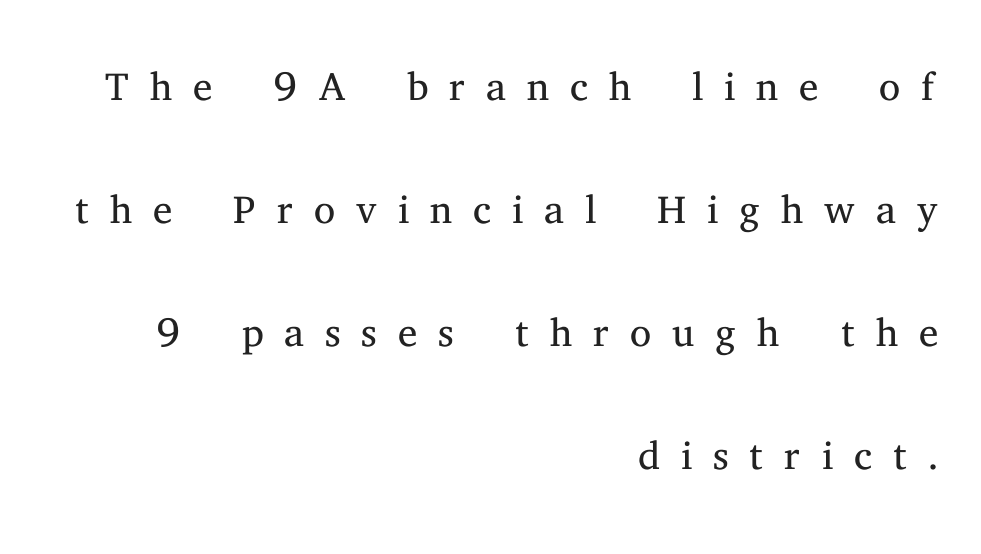
Observe the serifs anchoring each vertical stroke in this sample. This rendering features lettering with no underline. Designer's note — italics off, roman on. You could not count columns in this text — the font is proportionally spaced. The line texture is sparse and dotted thanks to wide tracking.
